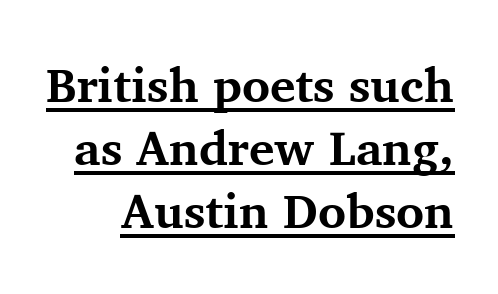
{"serif": "yes", "italic": "no", "bold": "yes", "weight": "bold", "width": "normal", "stroke_contrast": "medium", "x_height": "medium", "monospaced": "no", "underline": "yes", "line_spacing": "normal", "line_spacing_ratio": 1.31, "letter_spacing": "normal", "letter_spacing_em": 0.0, "glyph_px": 48}
